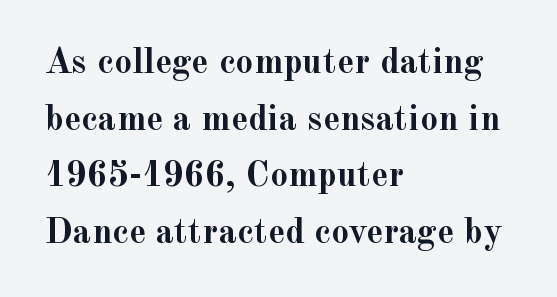
{"serif": "yes", "italic": "no", "bold": "yes", "weight": "semibold", "width": "normal", "x_height": "small", "monospaced": "no", "underline": "no", "align": "left", "line_spacing": "normal", "line_spacing_ratio": 1.57, "letter_spacing": "normal", "letter_spacing_em": 0.0, "glyph_px": 36}
